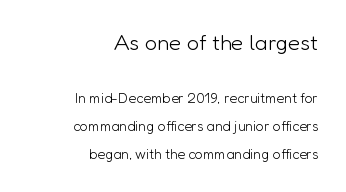
The image shows 22 px text type, upright; set right-aligned, loose line spacing (1.99x), normal letter spacing, not underlined; the first (top) block is 1.57x larger.
